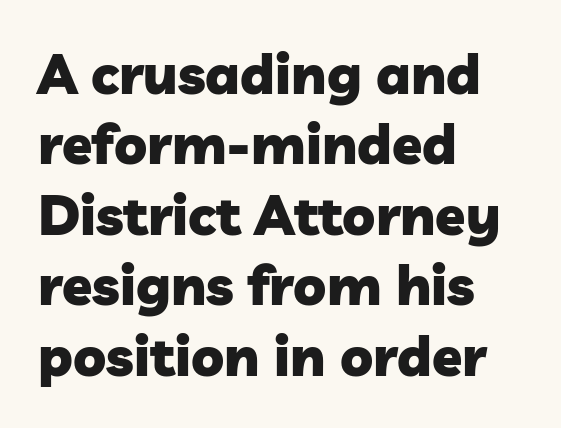
The image shows 55 px heavy sans-serif type; set left-aligned, normal line spacing (1.28x), normal letter spacing, not underlined; low stroke contrast and a medium x-height.
